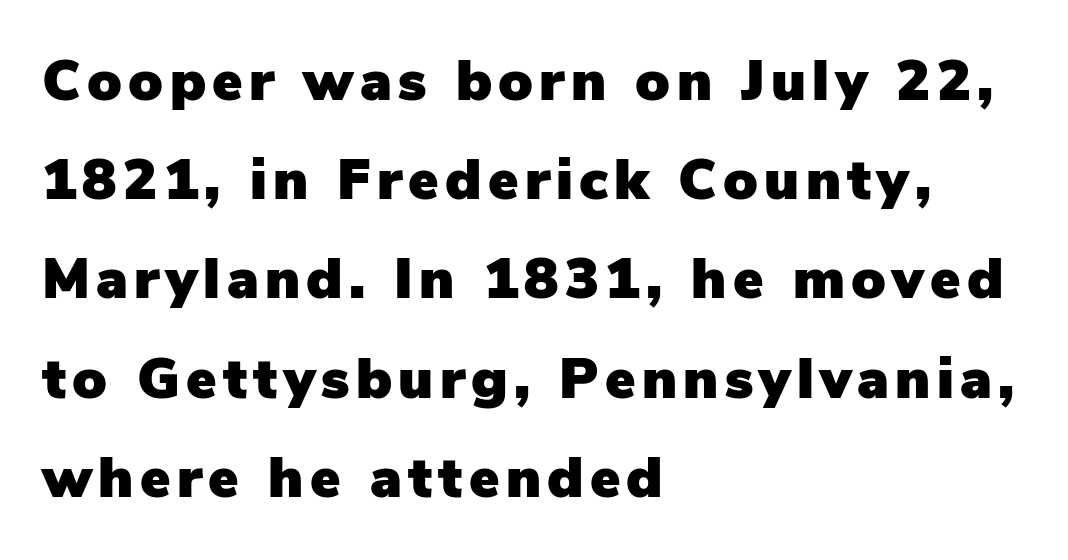
{"serif": "no", "italic": "no", "width": "normal", "stroke_contrast": "low", "x_height": "medium", "monospaced": "no", "underline": "no", "align": "left", "line_spacing_ratio": 1.74, "glyph_px": 57}
